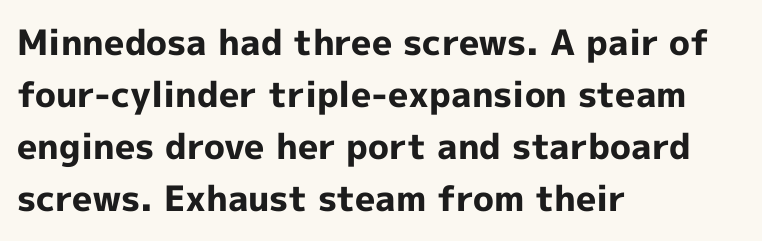
The image shows 35 px bold sans-serif type, upright; set left-aligned, normal line spacing (1.49x), normal letter spacing, not underlined; a medium x-height.
